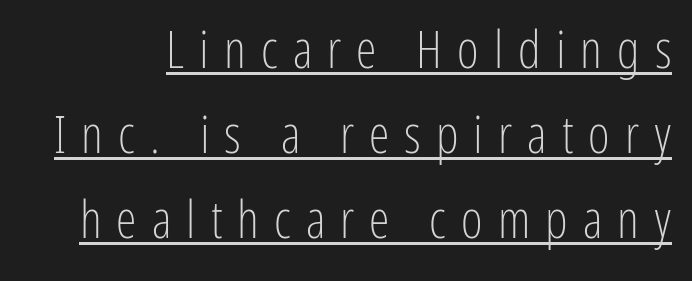
{"serif": "no", "italic": "no", "bold": "no", "weight": "light", "width": "condensed", "stroke_contrast": "low", "x_height": "medium", "monospaced": "no", "underline": "yes", "line_spacing": "normal", "line_spacing_ratio": 1.63, "letter_spacing": "wide", "letter_spacing_em": 0.29, "glyph_px": 52}
